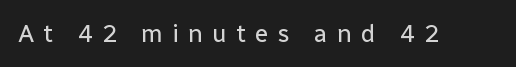
The image shows 25 px text type, upright; set unusually wide letter spacing (+0.36 em), not underlined.
